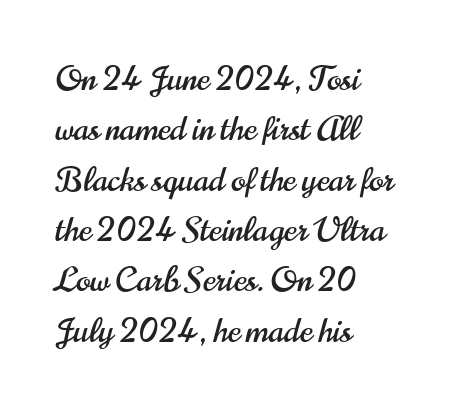
Do the characters align in a grid? No, the font is proportional. Alignment: flush left. In terms of letterspacing, this is plain default setting. The text was rendered using a sans face with plain stroke endings.
